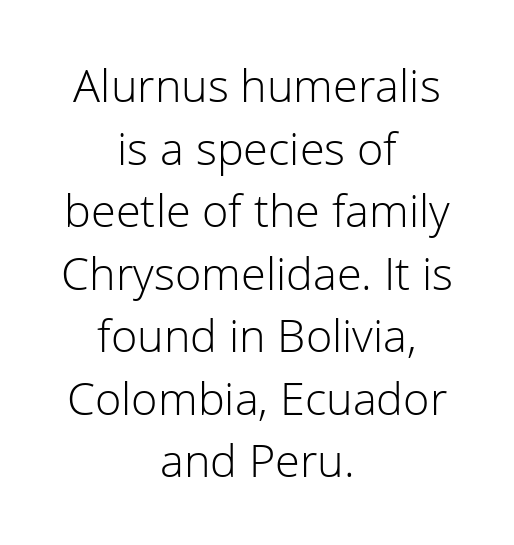
Here the designer chose a conventional face with non-uniform glyph widths. This sample is center-justified, so both line endings float freely. No extra ink here — the face is not bold. Are there feet on the stems? There aren't — it's a sans. The line texture is even and compact thanks to regular tracking.
